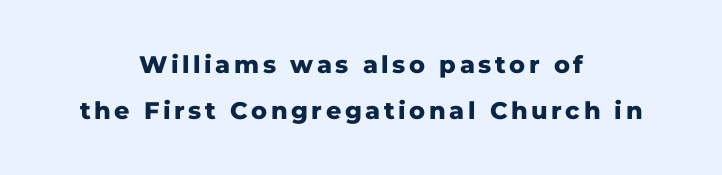
{"italic": "no", "bold": "yes", "underline": "no", "align": "center", "line_spacing": "loose", "line_spacing_ratio": 1.91, "glyph_px": 24}
